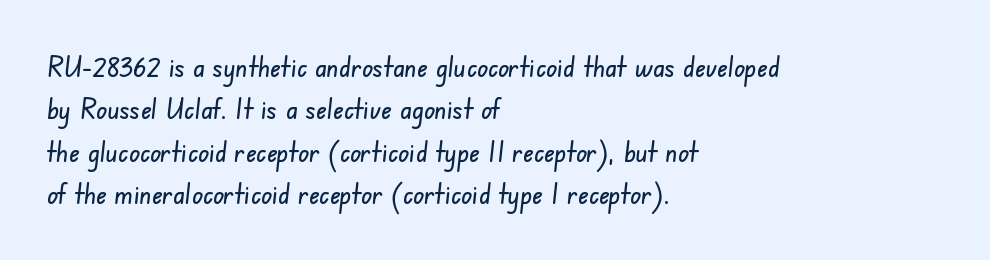
Q: Is the typeface a serif or a sans-serif typeface? A: Sans-serif.
Q: Is the text underlined? A: No.
Q: How is the paragraph aligned? A: Left-aligned.
Q: Is the spacing between letters normal or unusually wide? A: Normal.
Q: Is the spacing between lines tight, normal or loose? A: Normal.
Q: Width (condensed, normal, or wide)? A: Condensed.
Q: Stroke contrast? A: Low.
Q: x-height? A: Small.
Q: Monospaced? A: No.
